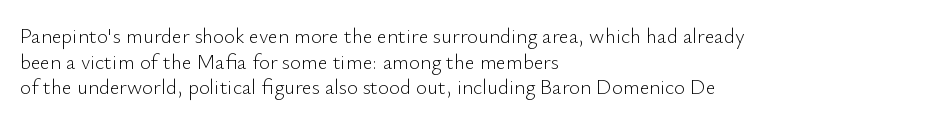
The image shows 21 px text type, upright; set left-aligned, line spacing 1.22x, normal letter spacing, not underlined.
